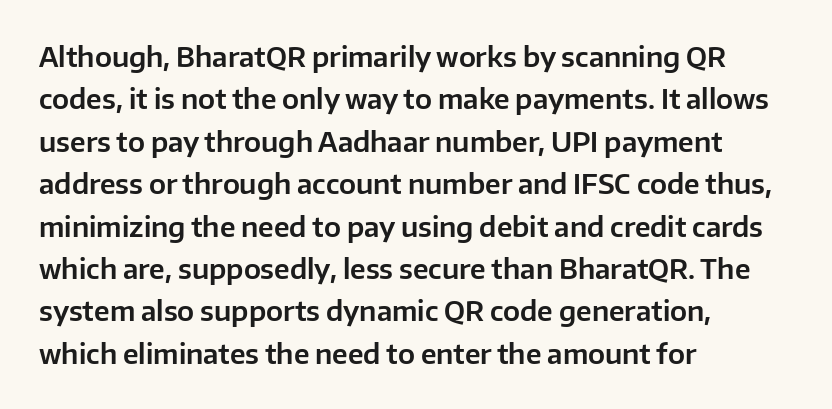
{"italic": "no", "underline": "no", "align": "left", "line_spacing": "normal", "line_spacing_ratio": 1.57, "letter_spacing": "normal", "letter_spacing_em": 0.0, "glyph_px": 27}
